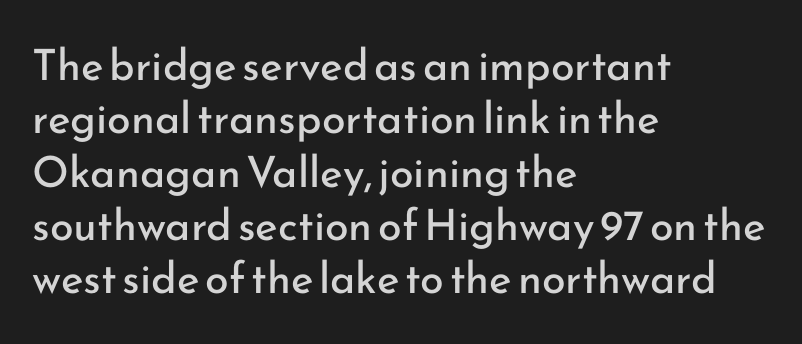
Q: Is the text bold? A: No.
Q: Is the text italic (slanted)? A: No, it is upright.
Q: Is the typeface a serif or a sans-serif typeface? A: Sans-serif.
Q: Is the text underlined? A: No.
Q: How is the paragraph aligned? A: Left-aligned.
Q: Is the spacing between letters normal or unusually wide? A: Normal.
Q: Width (condensed, normal, or wide)? A: Normal.
Q: Stroke contrast? A: Low.
Q: x-height? A: Small.
Q: Monospaced? A: No.
